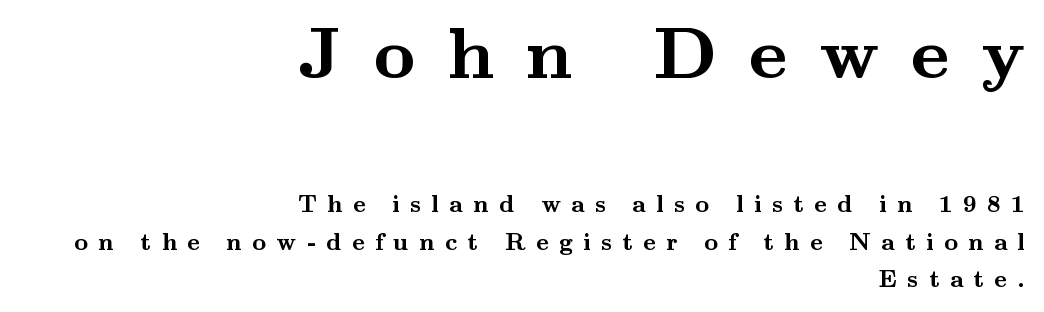
{"serif": "yes", "italic": "no", "bold": "yes", "weight": "semibold", "width": "wide", "stroke_contrast": "medium", "x_height": "small", "monospaced": "no", "underline": "no", "align": "right", "line_spacing": "normal", "line_spacing_ratio": 1.57, "letter_spacing": "wide", "letter_spacing_em": 0.43, "larger_block": "first", "size_ratio": 3.04, "glyph_px": 73}
